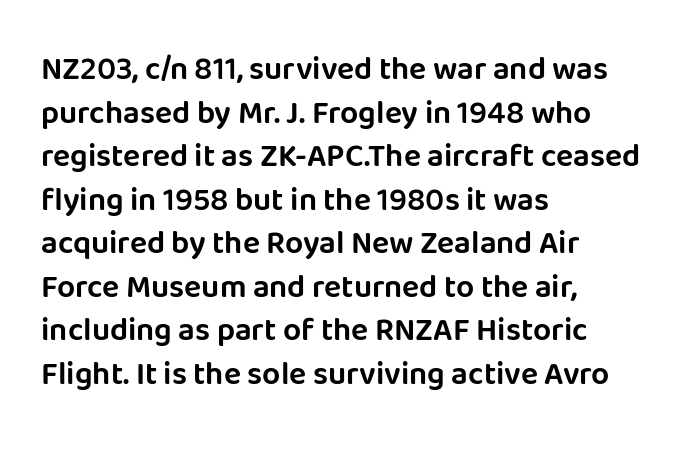
{"serif": "no", "italic": "no", "width": "normal", "stroke_contrast": "low", "x_height": "large", "monospaced": "no", "underline": "no", "align": "left", "line_spacing": "normal", "line_spacing_ratio": 1.36, "letter_spacing": "normal", "letter_spacing_em": 0.0, "glyph_px": 32}
